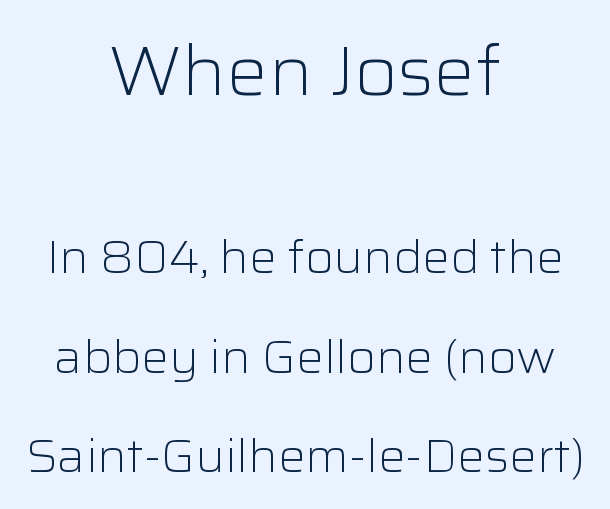
The image shows 69 px light sans-serif type, upright; set centered, loose line spacing (2.16x), normal letter spacing, not underlined; the first (top) block is 1.5x larger; low stroke contrast and a medium x-height.
